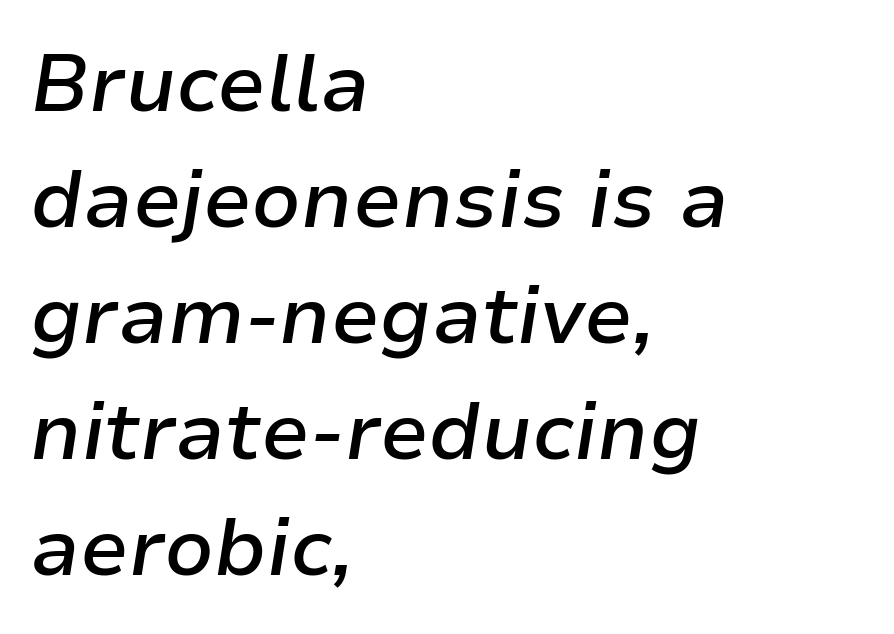
The image shows 80 px semibold type, italic (leaning right); set left-aligned, normal line spacing (1.45x), normal letter spacing, not underlined; low stroke contrast and a medium x-height.
